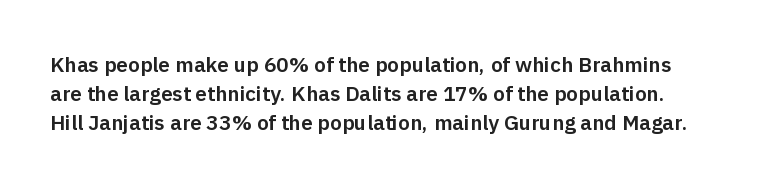
The image shows 21 px text type, upright; set normal line spacing (1.39x), normal letter spacing, not underlined.
